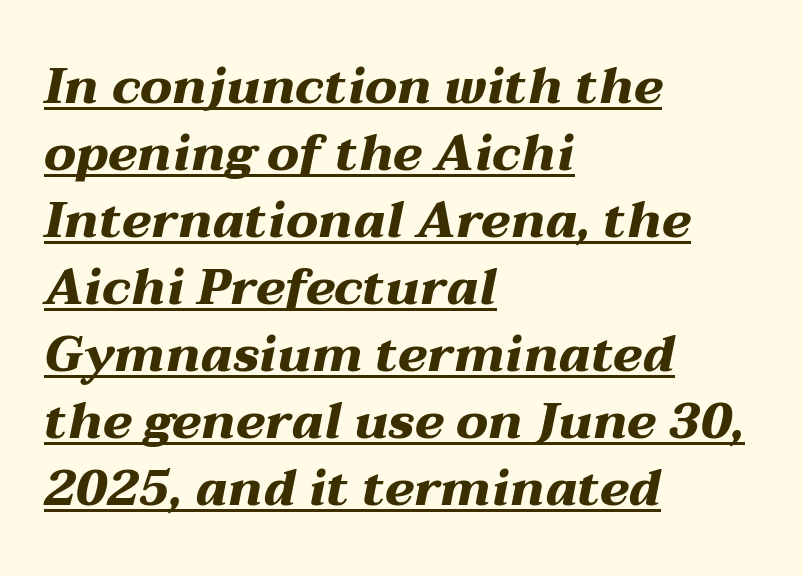
Bold? Absolutely — the strokes are thick and heavy. The passage shown leans; its letterforms are oblique. Compared with undecorated copy, this sample adds a rule below the words. The paragraph has a hard left edge and a soft right edge.
